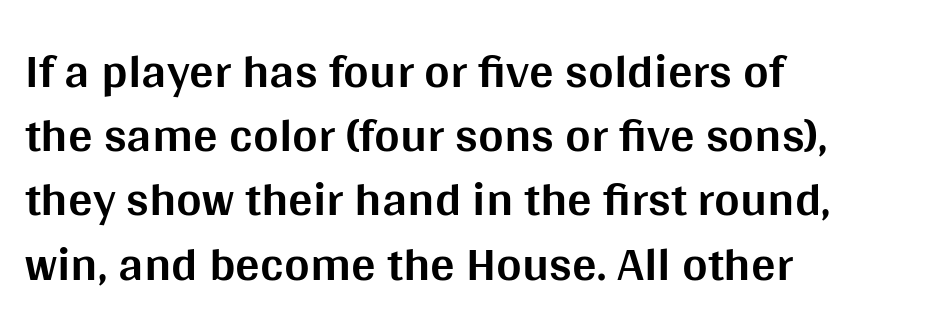
Each letter keeps its own natural width here, so spacing adapts to shape. Nope, not italic — everything's standing straight. The lines in this sample share a left origin and differ only in where they stop. Serifs: no, the terminals of the letterforms are clean. These lines keep a tight, regular rhythm from letter to letter.
